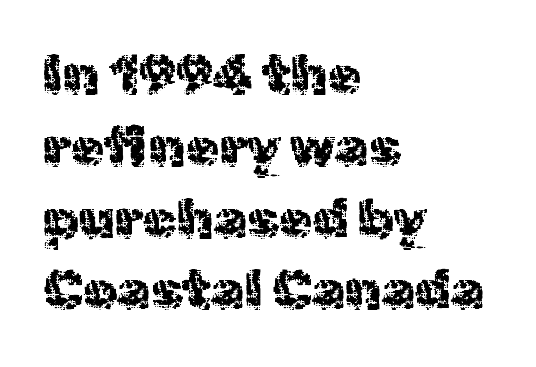
The image shows 54 px regular-weight sans-serif type, upright; set left-aligned, normal line spacing (1.33x), normal letter spacing, not underlined; a medium x-height.
